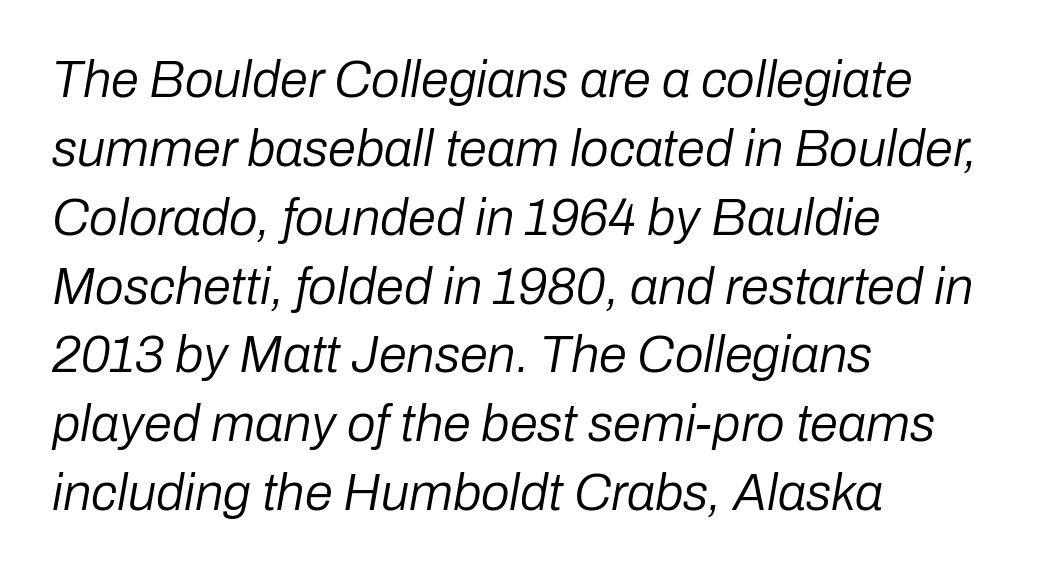
Q: Is the text bold? A: No.
Q: Is the text italic (slanted)? A: Yes, it leans right by about 10 degrees.
Q: Is the text underlined? A: No.
Q: How is the paragraph aligned? A: Left-aligned.
Q: Is the spacing between letters normal or unusually wide? A: Normal.
Q: Is the spacing between lines tight, normal or loose? A: Normal.
Q: Width (condensed, normal, or wide)? A: Normal.
Q: Stroke contrast? A: Low.
Q: x-height? A: Medium.
Q: Monospaced? A: No.
